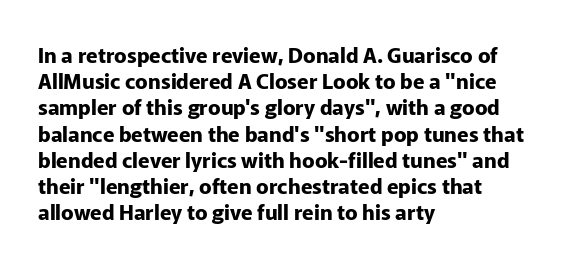
The image shows 21 px bold type, upright; set left-aligned, normal line spacing (1.25x), normal letter spacing, not underlined.
